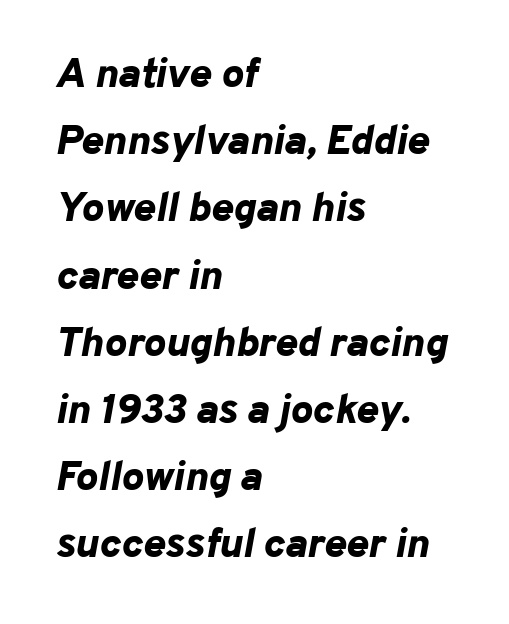
The image shows 42 px bold type, italic (leaning right); set left-aligned, normal line spacing (1.6x), normal letter spacing, not underlined; low stroke contrast and a medium x-height.
